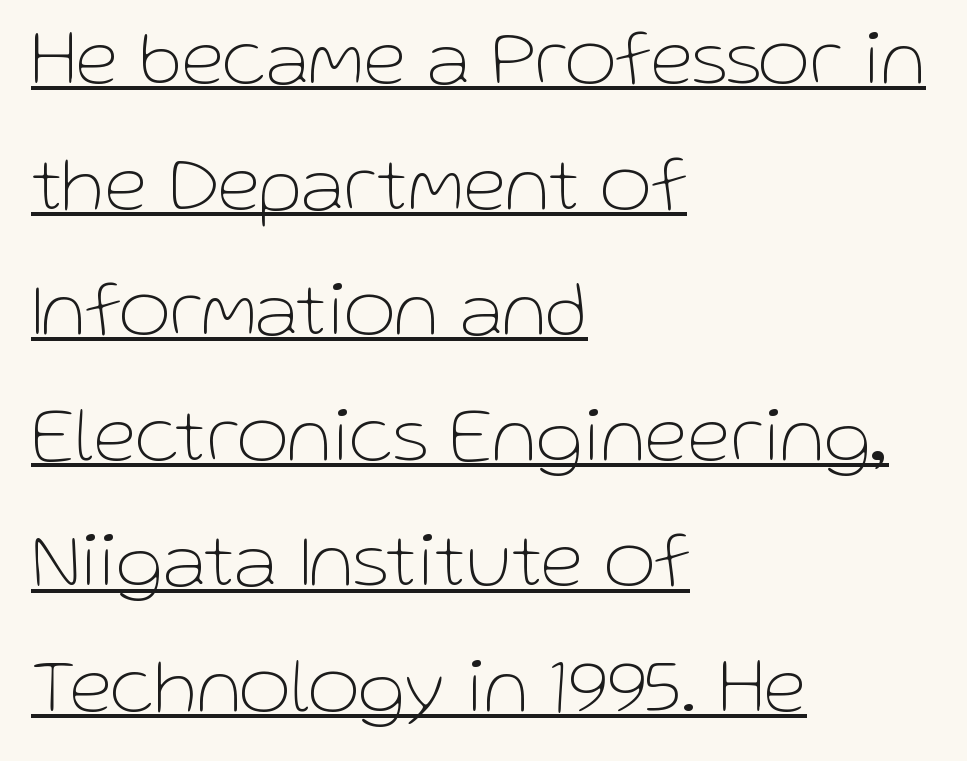
Q: Is the text bold? A: No.
Q: Is the text italic (slanted)? A: No, it is upright.
Q: Is the typeface a serif or a sans-serif typeface? A: Sans-serif.
Q: Is the text underlined? A: Yes.
Q: How is the paragraph aligned? A: Left-aligned.
Q: Is the spacing between letters normal or unusually wide? A: Normal.
Q: Is the spacing between lines tight, normal or loose? A: Normal.
Q: Width (condensed, normal, or wide)? A: Normal.
Q: Stroke contrast? A: Low.
Q: x-height? A: Medium.
Q: Monospaced? A: No.
